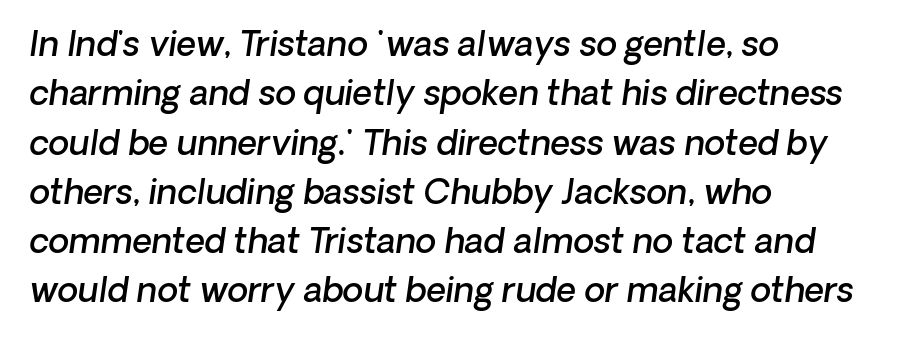
The image shows 34 px semibold type, italic (leaning right); set left-aligned, normal line spacing (1.45x), normal letter spacing, not underlined; low stroke contrast and a medium x-height.
